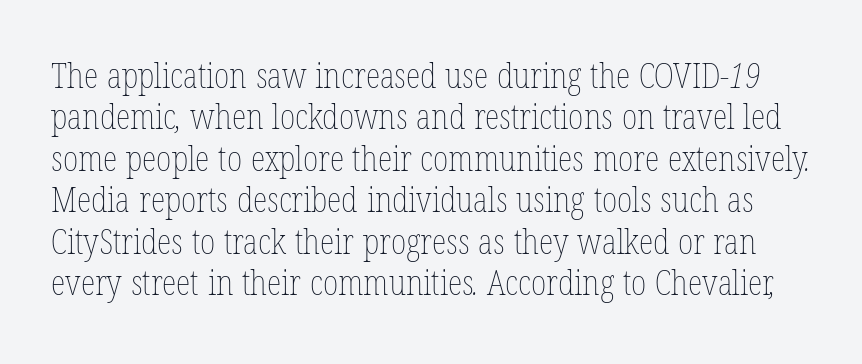
Q: Is the text bold? A: No.
Q: Is the text underlined? A: No.
Q: Is the spacing between letters normal or unusually wide? A: Normal.
Q: Width (condensed, normal, or wide)? A: Condensed.
Q: Stroke contrast? A: Low.
Q: x-height? A: Medium.
Q: Monospaced? A: No.
